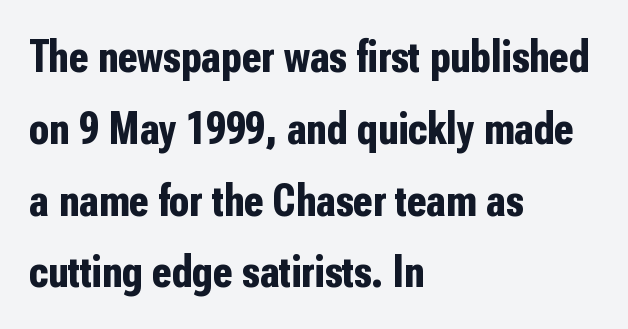
{"serif": "no", "italic": "no", "bold": "yes", "weight": "bold", "width": "condensed", "stroke_contrast": "low", "x_height": "medium", "monospaced": "no", "underline": "no", "align": "left", "line_spacing": "normal", "line_spacing_ratio": 1.56, "letter_spacing": "normal", "letter_spacing_em": 0.0, "glyph_px": 46}
